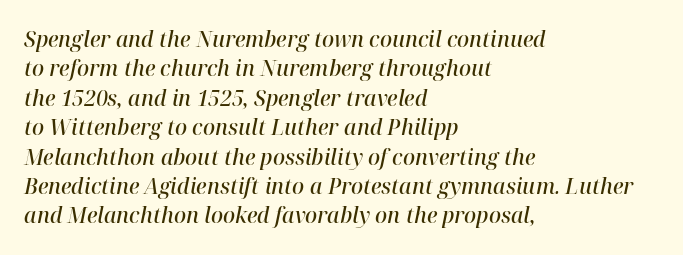
The image shows 21 px text type, italic (leaning right); set left-aligned, normal line spacing (1.4x), normal letter spacing, not underlined.
